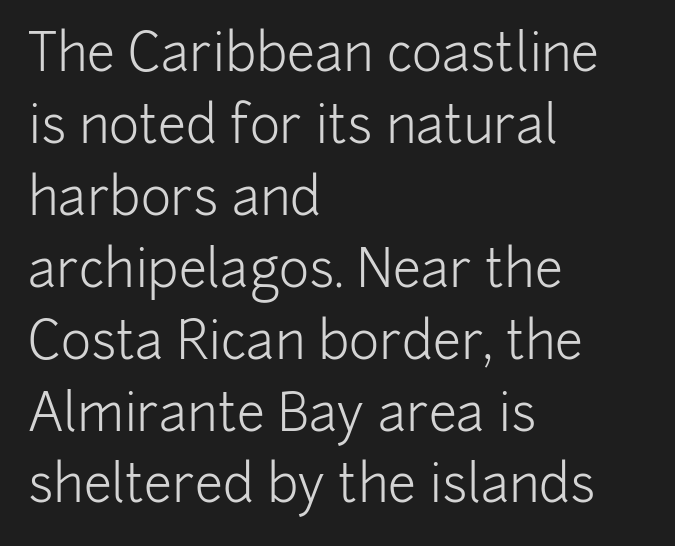
The image shows 51 px light sans-serif type, upright; set left-aligned, normal line spacing (1.41x), normal letter spacing, not underlined; low stroke contrast and a medium x-height.
